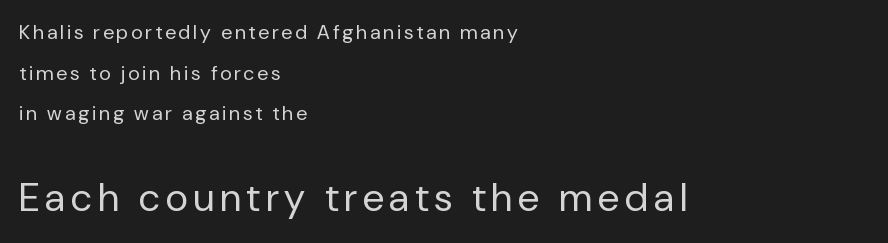
{"serif": "no", "italic": "no", "bold": "no", "weight": "regular", "width": "normal", "stroke_contrast": "low", "x_height": "medium", "monospaced": "no", "underline": "no", "align": "left", "line_spacing": "loose", "line_spacing_ratio": 2.03, "larger_block": "second", "size_ratio": 1.95, "glyph_px": 39}
